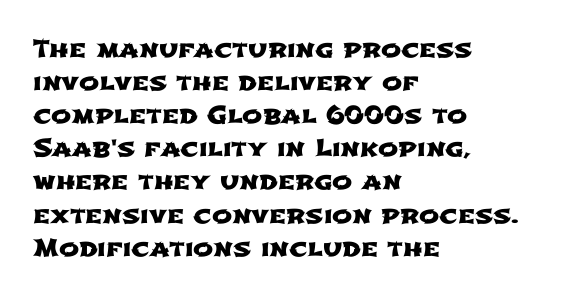
Line beginnings align vertically; line endings do not. Tracking here is standard; glyphs follow each other at the usual distance. This rendering features lettering with no underline. The vertical gap from one line to the next is medium.
